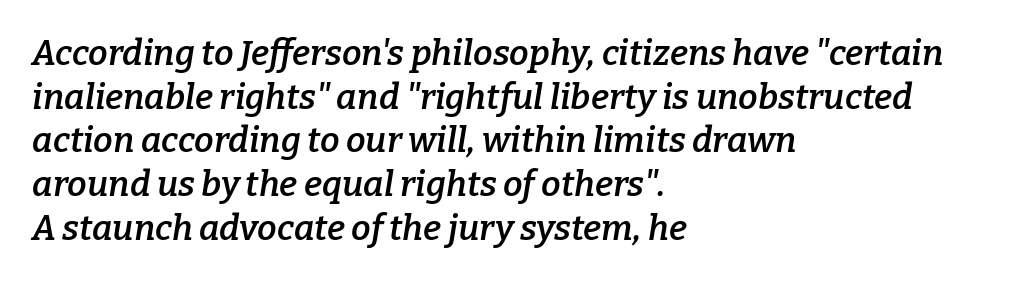
Q: Is the text bold? A: Semi-bold.
Q: Is the text italic (slanted)? A: Yes, it leans right by about 9 degrees.
Q: Is the typeface a serif or a sans-serif typeface? A: Serif.
Q: Is the text underlined? A: No.
Q: How is the paragraph aligned? A: Left-aligned.
Q: Is the spacing between letters normal or unusually wide? A: Normal.
Q: Is the spacing between lines tight, normal or loose? A: Normal.
Q: Width (condensed, normal, or wide)? A: Normal.
Q: Stroke contrast? A: Low.
Q: x-height? A: Medium.
Q: Monospaced? A: No.
